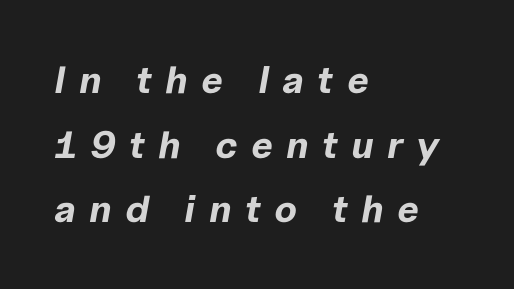
Type without underlining. Does the copy run flush right? No — it runs flush left. Is this a fixed-width face? No — the glyphs have proportional, varying widths. The letters are slanted; this is an italic face. A typesetter would call this heavily tracked-out type. Leading: standard.
